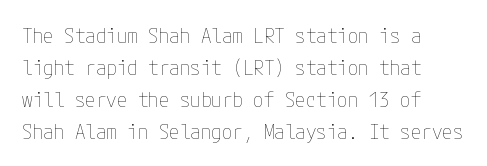
The image shows 21 px text type, upright; set normal line spacing (1.52x), normal letter spacing, not underlined.
